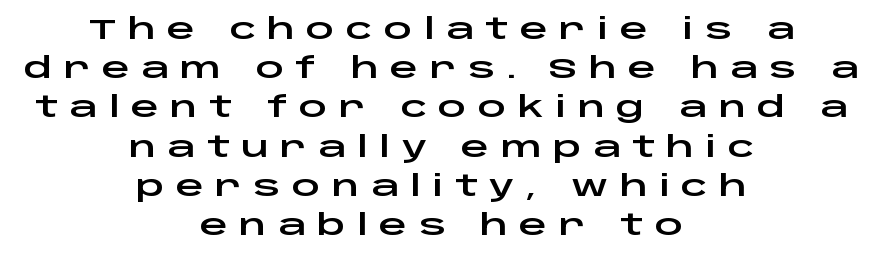
{"serif": "no", "italic": "no", "width": "wide", "stroke_contrast": "low", "x_height": "large", "monospaced": "no", "underline": "no", "align": "center", "line_spacing": "normal", "line_spacing_ratio": 1.4, "letter_spacing": "wide", "letter_spacing_em": 0.4, "glyph_px": 28}
